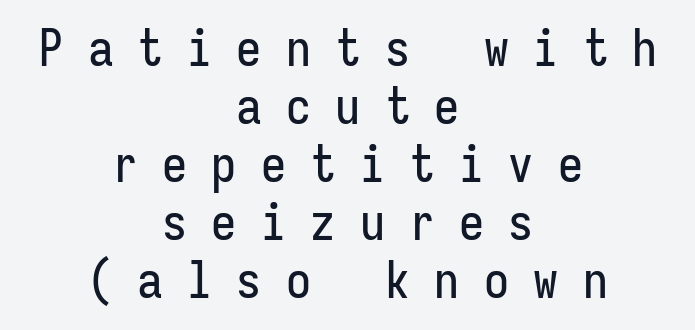
The image shows 50 px condensed sans-serif type, upright, monospaced; set centered, line spacing 1.16x, unusually wide letter spacing (+0.49 em), not underlined; low stroke contrast and a medium x-height.
